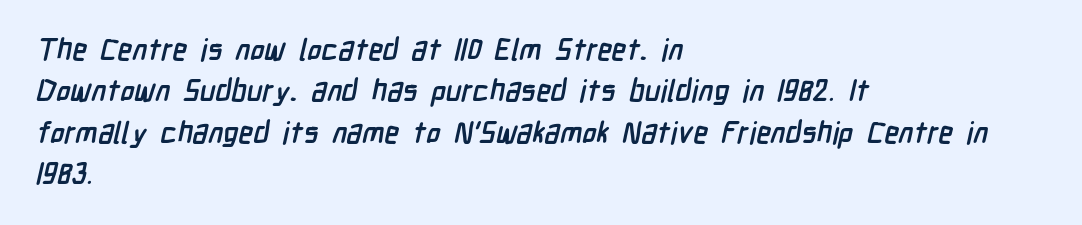
Q: Is the text bold? A: Yes.
Q: Is the typeface a serif or a sans-serif typeface? A: Sans-serif.
Q: Is the text underlined? A: No.
Q: How is the paragraph aligned? A: Left-aligned.
Q: Is the spacing between letters normal or unusually wide? A: Normal.
Q: Is the spacing between lines tight, normal or loose? A: Normal.
Q: Width (condensed, normal, or wide)? A: Condensed.
Q: Stroke contrast? A: Low.
Q: x-height? A: Medium.
Q: Monospaced? A: No.
